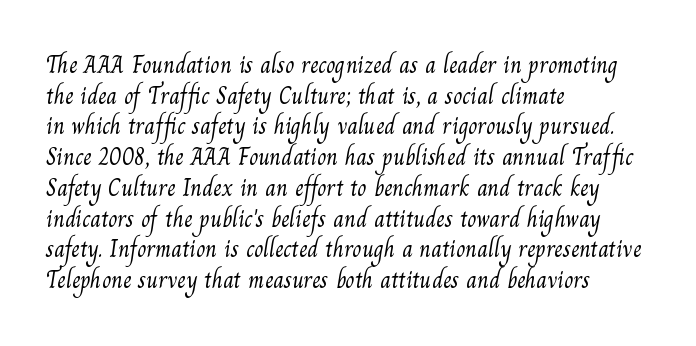
Q: Is the text bold? A: No.
Q: Is the text underlined? A: No.
Q: How is the paragraph aligned? A: Left-aligned.
Q: Is the spacing between letters normal or unusually wide? A: Normal.
Q: Is the spacing between lines tight, normal or loose? A: Normal.
